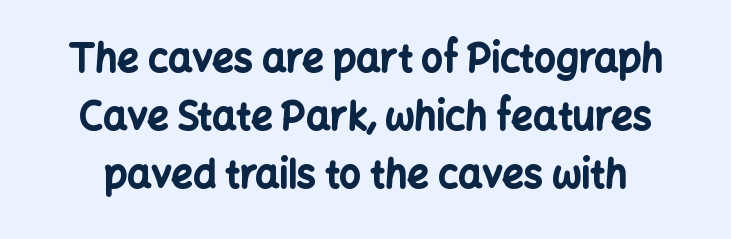
The image shows 38 px bold sans-serif type, upright; set normal line spacing (1.53x), normal letter spacing, not underlined; low stroke contrast and a medium x-height.
